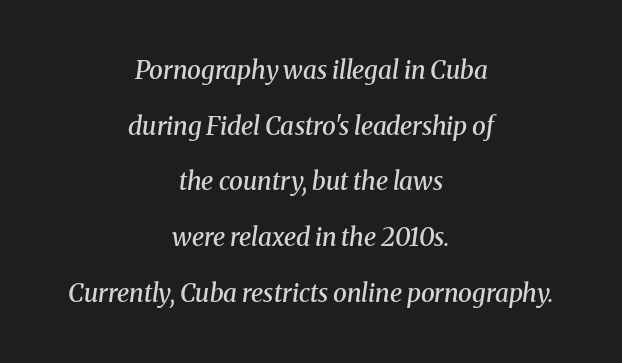
What stands out about the letter spacing? Nothing — it is the standard amount. The letters are slanted; this is an italic face. The sample has been set in demibold, a notch under bold. Vertical spacing — loose.
